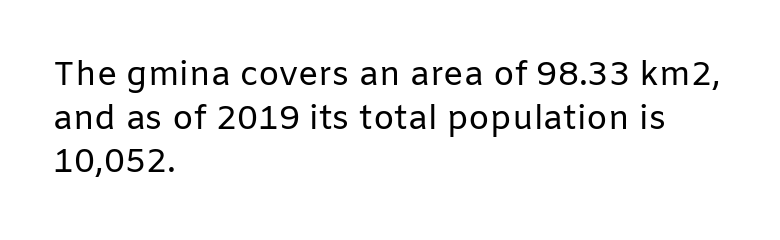
Spacing between characters is what you'd get straight out of the box. A typesetter would mark this as roman, not italic. Nothing heavy about these letters — not bold at all. Just letters on the line, the space beneath them empty. No feet cap the strokes, marking this as sans-serif type.
